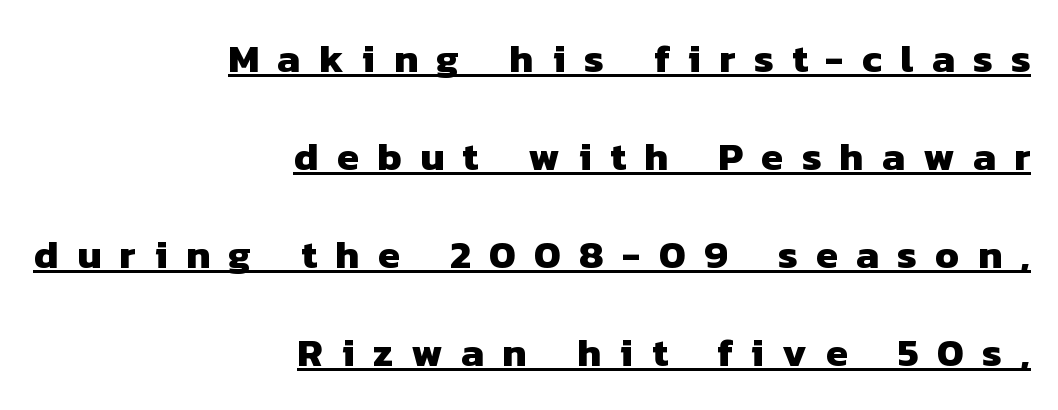
Q: Is the text bold? A: Yes.
Q: Is the typeface a serif or a sans-serif typeface? A: Sans-serif.
Q: Is the text underlined? A: Yes.
Q: How is the paragraph aligned? A: Right-aligned.
Q: Is the spacing between letters normal or unusually wide? A: Unusually wide.
Q: Is the spacing between lines tight, normal or loose? A: Loose.
Q: Width (condensed, normal, or wide)? A: Normal.
Q: Stroke contrast? A: Low.
Q: x-height? A: Medium.
Q: Monospaced? A: No.
